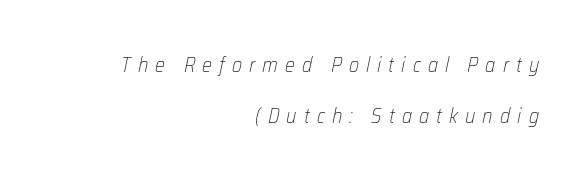
Interline gaps are noticeably wide in this sample. The text carries the slant typical of an italic or oblique font. A student would call this right alignment; a typographer would say flush right, rag left. The tracking reads as deliberately expanded to a designer's eye. Anything drawn beneath the words? Only blank space. Caption: face not bold, strokes unweighted.
